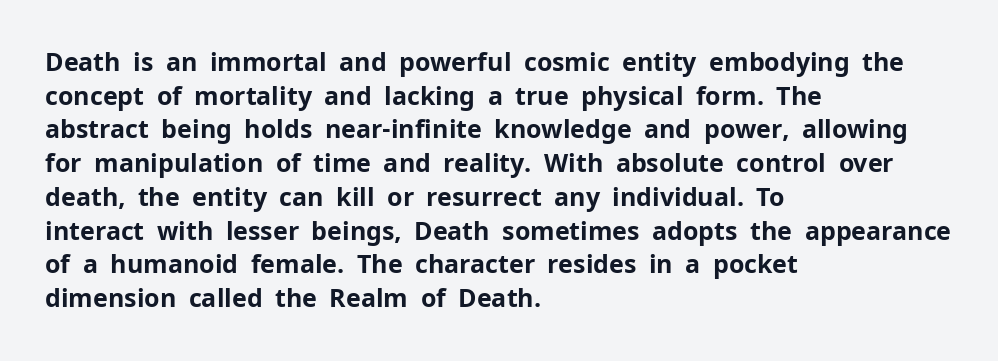
The image shows 25 px bold type, upright; set left-aligned, normal line spacing (1.35x), normal letter spacing, not underlined.
